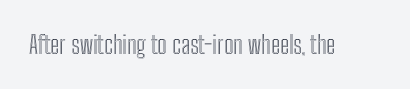
The image shows 25 px text type, upright; set normal letter spacing, not underlined.
